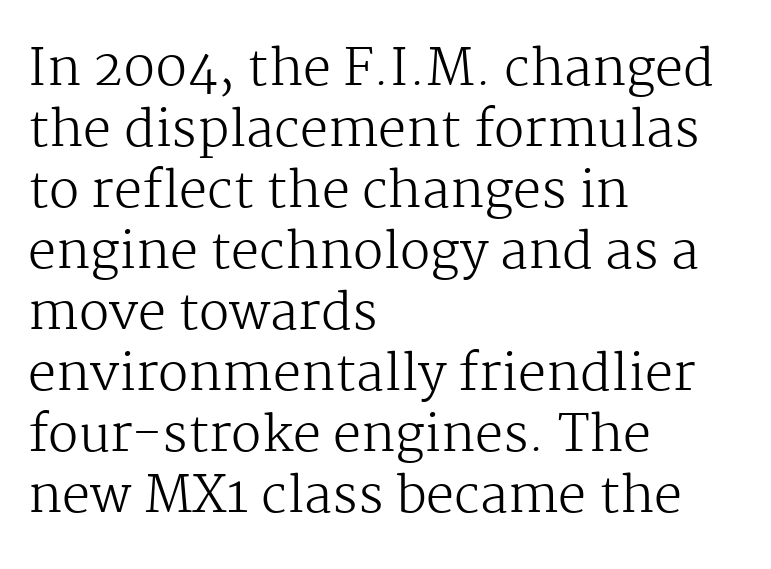
The image shows 50 px regular-weight serif type, upright; set left-aligned, line spacing 1.22x, normal letter spacing, not underlined; medium stroke contrast and a medium x-height.
